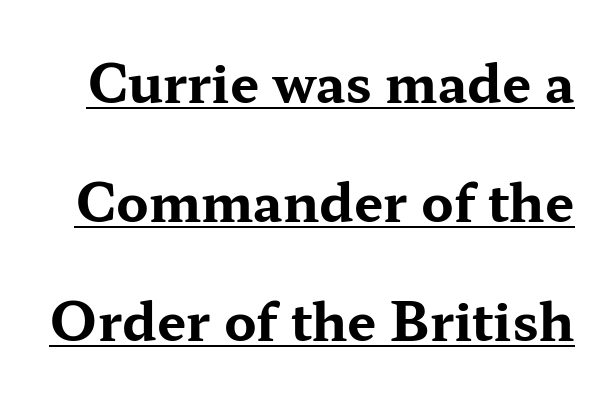
Q: Is the text bold? A: Yes.
Q: Is the text italic (slanted)? A: No, it is upright.
Q: Is the typeface a serif or a sans-serif typeface? A: Serif.
Q: Is the text underlined? A: Yes.
Q: Is the spacing between letters normal or unusually wide? A: Normal.
Q: Is the spacing between lines tight, normal or loose? A: Loose.
Q: Width (condensed, normal, or wide)? A: Wide.
Q: Stroke contrast? A: Medium.
Q: x-height? A: Medium.
Q: Monospaced? A: No.
